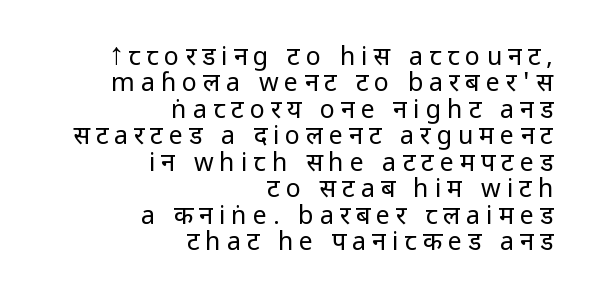
Each line ends at the same right margin while the left side varies. Weight: not bold — regular or lighter. The passage shown stacks its lines with hardly any gap. The font's upright variant was chosen for this text.
